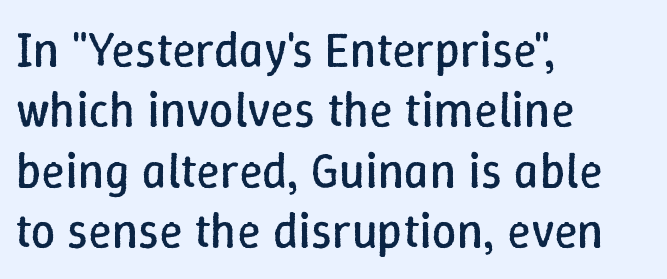
The image shows 49 px regular-weight type, upright; set left-aligned, line spacing 1.23x, normal letter spacing, not underlined; low stroke contrast and a medium x-height.
